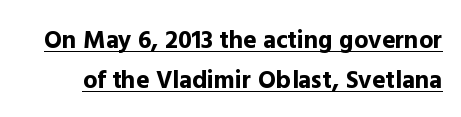
{"italic": "no", "bold": "yes", "underline": "yes", "line_spacing": "normal", "line_spacing_ratio": 1.59, "letter_spacing": "normal", "letter_spacing_em": 0.0, "glyph_px": 25}
